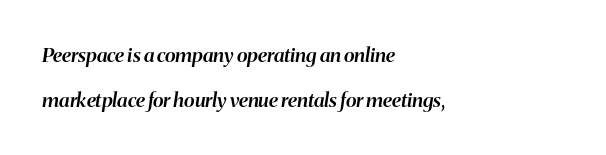
Q: Is the text bold? A: Semi-bold.
Q: Is the text italic (slanted)? A: Yes, it leans right by about 8 degrees.
Q: Is the text underlined? A: No.
Q: How is the paragraph aligned? A: Left-aligned.
Q: Is the spacing between letters normal or unusually wide? A: Normal.
Q: Is the spacing between lines tight, normal or loose? A: Loose.
